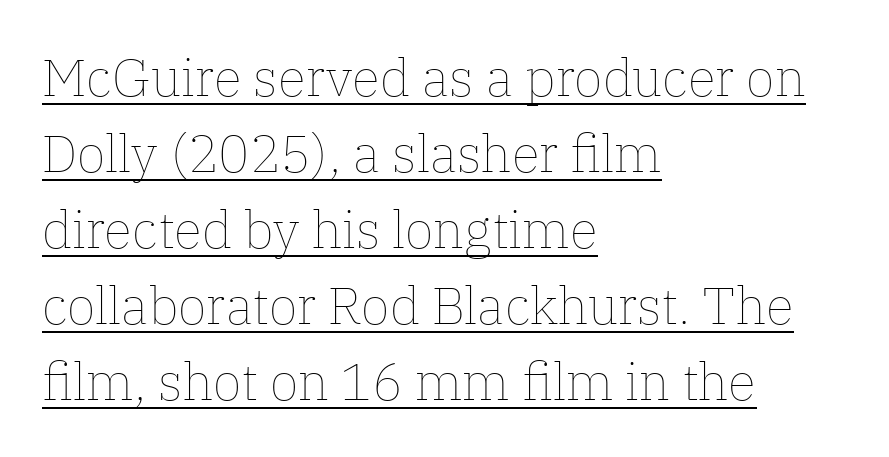
Q: Is the text bold? A: No.
Q: Is the text italic (slanted)? A: No, it is upright.
Q: Is the text underlined? A: Yes.
Q: How is the paragraph aligned? A: Left-aligned.
Q: Is the spacing between letters normal or unusually wide? A: Normal.
Q: Is the spacing between lines tight, normal or loose? A: Normal.
Q: Width (condensed, normal, or wide)? A: Normal.
Q: Stroke contrast? A: Low.
Q: x-height? A: Medium.
Q: Monospaced? A: No.
